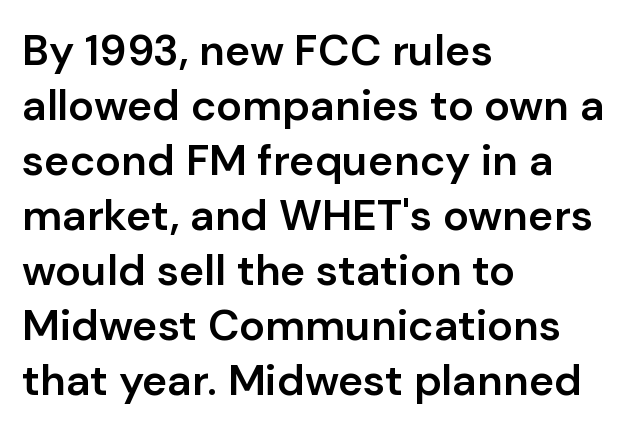
{"serif": "no", "italic": "no", "bold": "semi", "weight": "semibold", "width": "normal", "stroke_contrast": "low", "x_height": "medium", "monospaced": "no", "underline": "no", "align": "left", "line_spacing": "normal", "line_spacing_ratio": 1.28, "letter_spacing": "normal", "letter_spacing_em": 0.0, "glyph_px": 43}
